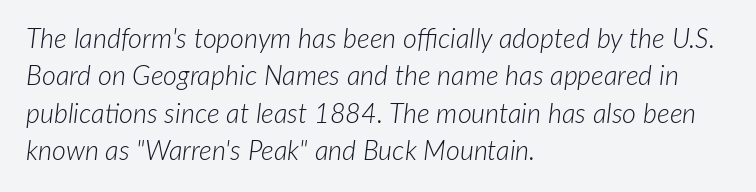
The image shows 27 px text type, italic (leaning right); set left-aligned, normal line spacing (1.38x), normal letter spacing, not underlined.
